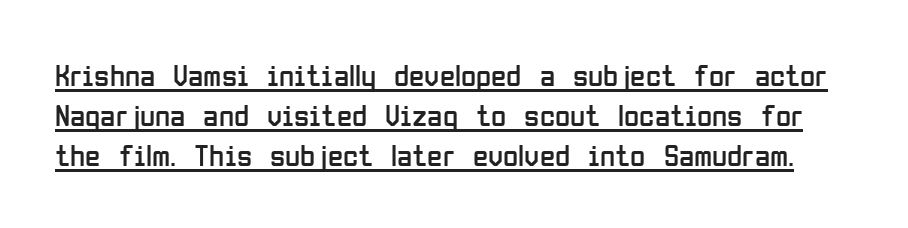
Q: Is the text bold? A: No.
Q: Is the text italic (slanted)? A: No, it is upright.
Q: Is the typeface a serif or a sans-serif typeface? A: Sans-serif.
Q: Is the text underlined? A: Yes.
Q: Is the spacing between letters normal or unusually wide? A: Normal.
Q: Is the spacing between lines tight, normal or loose? A: Normal.
Q: Width (condensed, normal, or wide)? A: Condensed.
Q: Stroke contrast? A: Low.
Q: x-height? A: Medium.
Q: Monospaced? A: No.
